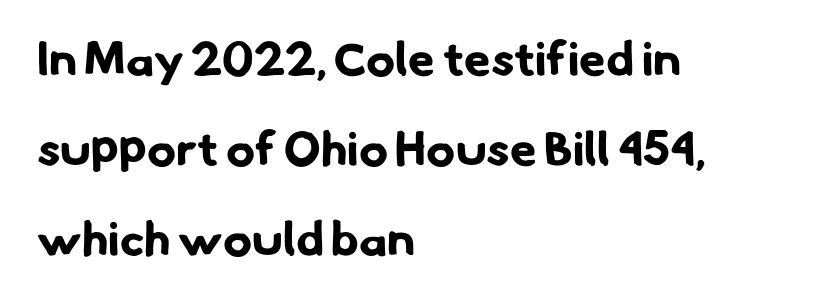
The image shows 48 px bold sans-serif type; set left-aligned, line spacing 1.87x, normal letter spacing, not underlined; low stroke contrast and a small x-height.
